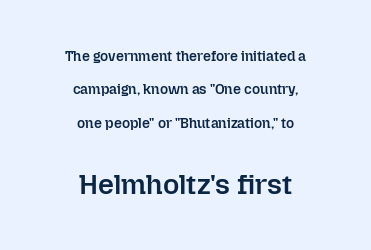
Q: Is the text bold? A: Semi-bold.
Q: Is the text italic (slanted)? A: No, it is upright.
Q: Is the text underlined? A: No.
Q: How is the paragraph aligned? A: Centered.
Q: Is the spacing between letters normal or unusually wide? A: Normal.
Q: Is the spacing between lines tight, normal or loose? A: Loose.
Q: Which block of text is set in a larger size, the first (top) or the second (bottom)? A: The second (bottom) one.
Q: Width (condensed, normal, or wide)? A: Normal.
Q: Stroke contrast? A: Low.
Q: x-height? A: Medium.
Q: Monospaced? A: No.
